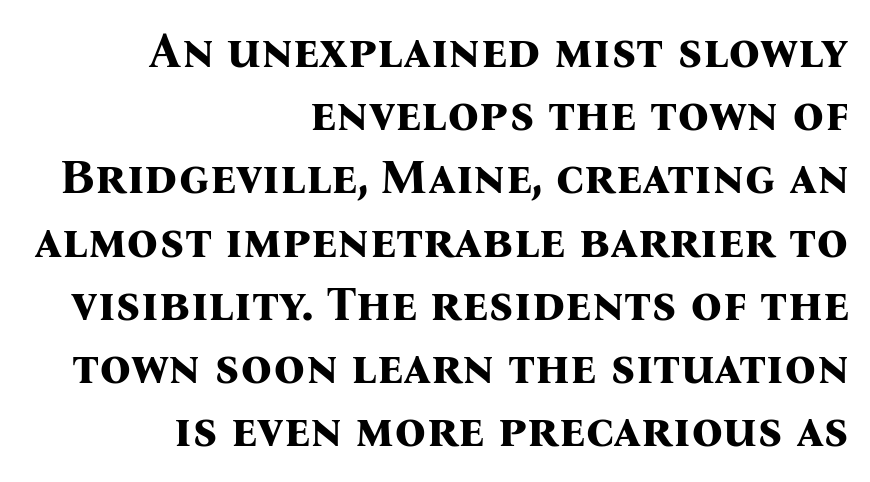
{"serif": "yes", "italic": "no", "bold": "yes", "weight": "bold", "width": "normal", "stroke_contrast": "medium", "x_height": "medium", "monospaced": "no", "underline": "no", "align": "right", "line_spacing": "normal", "line_spacing_ratio": 1.29, "letter_spacing": "normal", "letter_spacing_em": 0.0, "glyph_px": 49}
